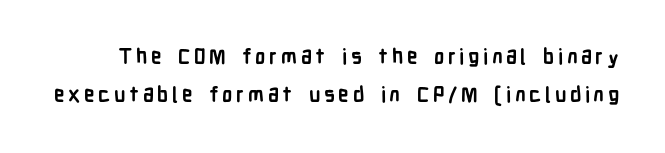
{"italic": "no", "bold": "yes", "underline": "no", "line_spacing_ratio": 1.83, "glyph_px": 21}
